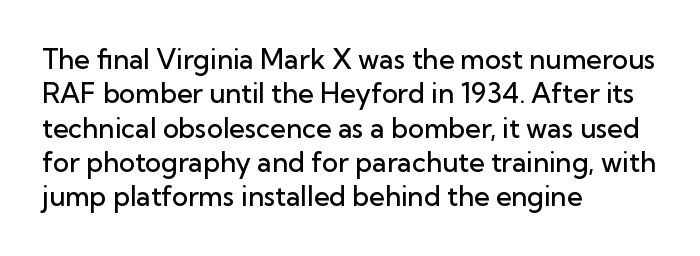
Q: Is the text bold? A: Semi-bold.
Q: Is the text italic (slanted)? A: No, it is upright.
Q: Is the text underlined? A: No.
Q: How is the paragraph aligned? A: Left-aligned.
Q: Is the spacing between letters normal or unusually wide? A: Normal.
Q: Is the spacing between lines tight, normal or loose? A: Normal.
